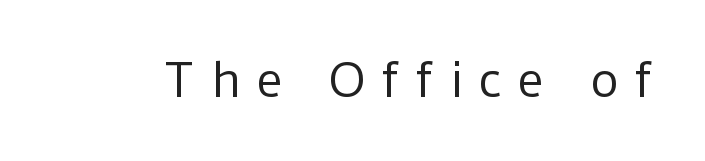
Weight: not bold — regular or lighter. Characters remain perfectly vertical along every line. Check where the strokes stop: nothing finishes them off — pure sans. Characters follow at a spacing far wider than the type designer built in. You could not count columns in this text — the font is proportionally spaced. The specimen omits any rule beneath the text block's lines.
